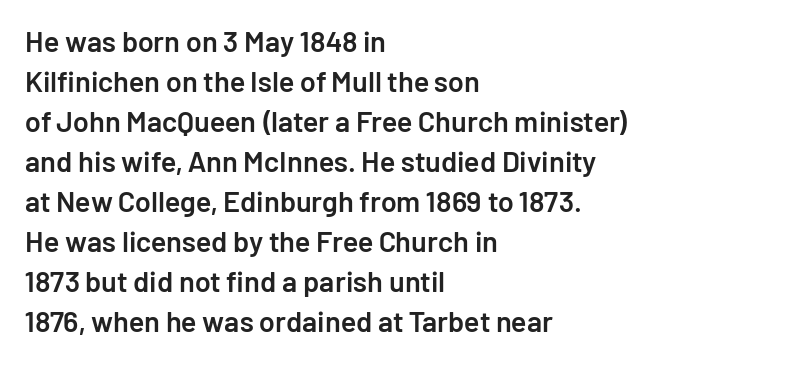
{"serif": "no", "italic": "no", "bold": "semi", "weight": "semibold", "width": "normal", "stroke_contrast": "low", "x_height": "medium", "monospaced": "no", "underline": "no", "align": "left", "line_spacing": "normal", "line_spacing_ratio": 1.38, "letter_spacing": "normal", "letter_spacing_em": 0.0, "glyph_px": 29}
